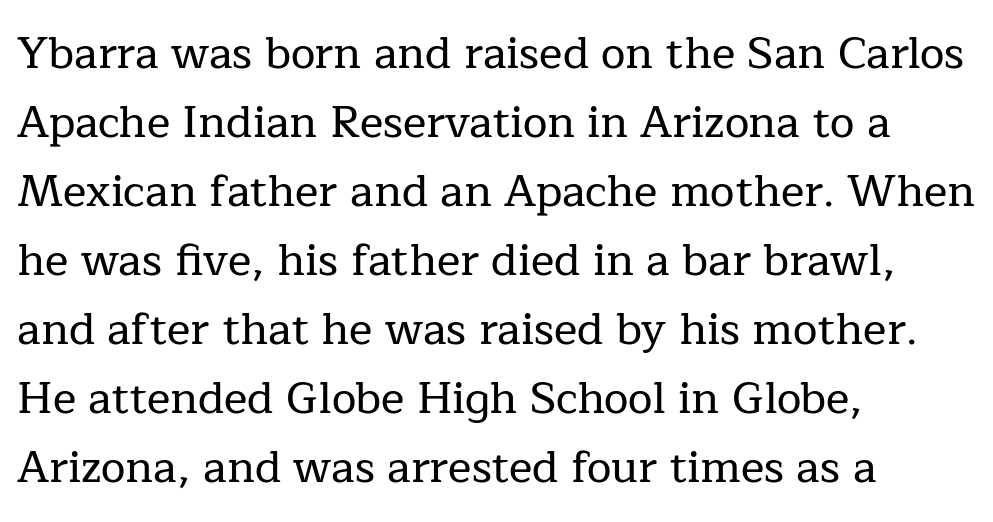
Q: Is the text italic (slanted)? A: No, it is upright.
Q: Is the typeface a serif or a sans-serif typeface? A: Serif.
Q: Is the text underlined? A: No.
Q: How is the paragraph aligned? A: Left-aligned.
Q: Is the spacing between letters normal or unusually wide? A: Normal.
Q: Is the spacing between lines tight, normal or loose? A: Normal.
Q: Width (condensed, normal, or wide)? A: Normal.
Q: Stroke contrast? A: Low.
Q: x-height? A: Medium.
Q: Monospaced? A: No.
